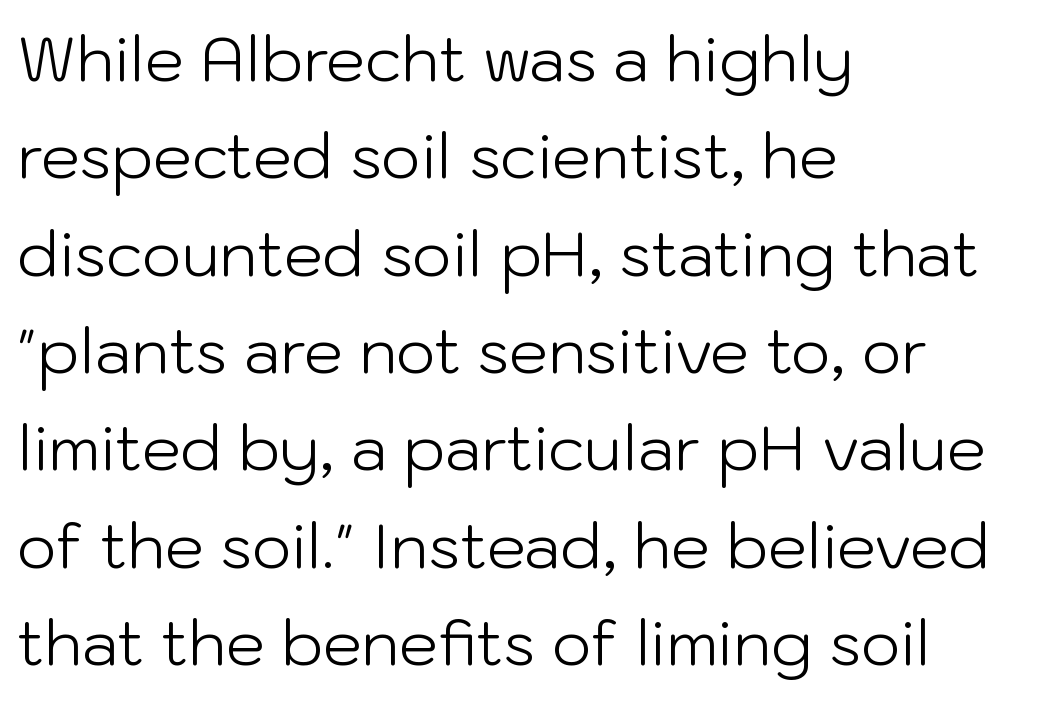
Q: Is the text bold? A: No.
Q: Is the text italic (slanted)? A: No, it is upright.
Q: Is the typeface a serif or a sans-serif typeface? A: Sans-serif.
Q: Is the text underlined? A: No.
Q: How is the paragraph aligned? A: Left-aligned.
Q: Is the spacing between letters normal or unusually wide? A: Normal.
Q: Is the spacing between lines tight, normal or loose? A: Normal.
Q: Width (condensed, normal, or wide)? A: Normal.
Q: Stroke contrast? A: Low.
Q: x-height? A: Medium.
Q: Monospaced? A: No.
